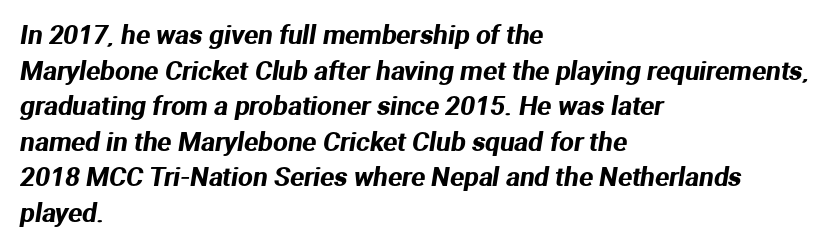
Q: Is the text underlined? A: No.
Q: How is the paragraph aligned? A: Left-aligned.
Q: Is the spacing between letters normal or unusually wide? A: Normal.
Q: Is the spacing between lines tight, normal or loose? A: Normal.
